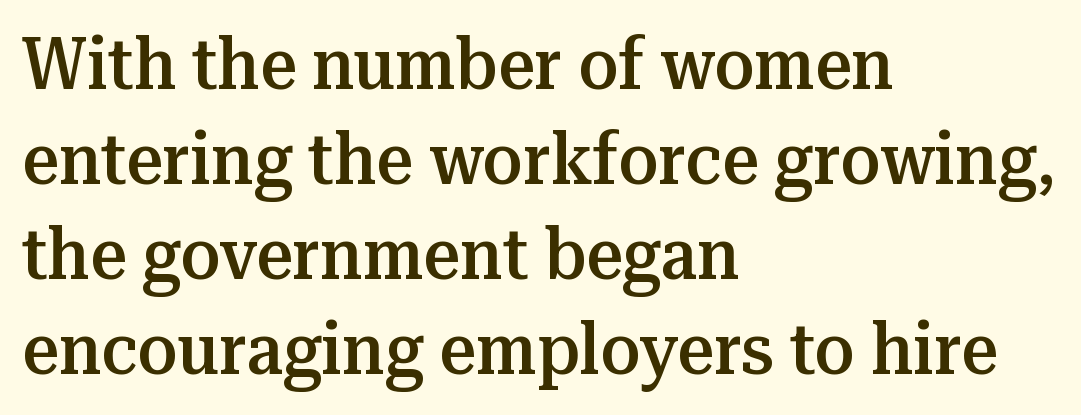
Q: Is the text bold? A: Semi-bold.
Q: Is the text italic (slanted)? A: No, it is upright.
Q: Is the typeface a serif or a sans-serif typeface? A: Serif.
Q: Is the text underlined? A: No.
Q: How is the paragraph aligned? A: Left-aligned.
Q: Is the spacing between letters normal or unusually wide? A: Normal.
Q: Is the spacing between lines tight, normal or loose? A: Normal.
Q: Width (condensed, normal, or wide)? A: Normal.
Q: Stroke contrast? A: Medium.
Q: x-height? A: Medium.
Q: Monospaced? A: No.
